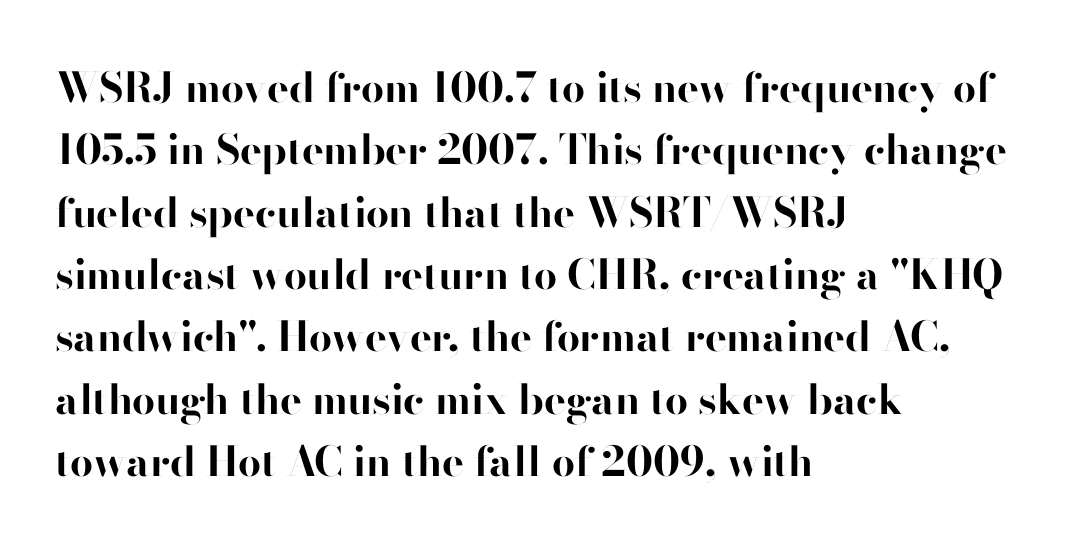
{"serif": "no", "italic": "no", "bold": "yes", "weight": "bold", "width": "normal", "stroke_contrast": "high", "x_height": "small", "monospaced": "no", "underline": "no", "align": "left", "line_spacing": "normal", "line_spacing_ratio": 1.52, "letter_spacing": "normal", "letter_spacing_em": 0.0, "glyph_px": 41}
